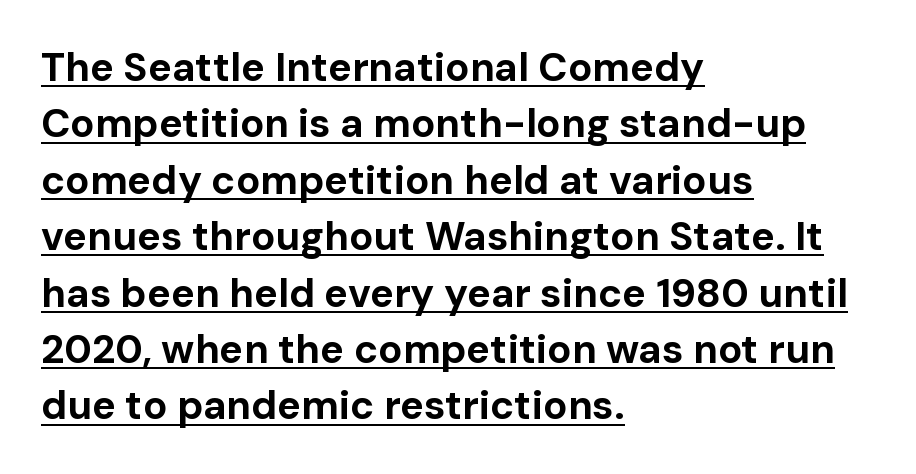
{"serif": "no", "italic": "no", "bold": "yes", "weight": "bold", "width": "normal", "stroke_contrast": "low", "x_height": "medium", "monospaced": "no", "underline": "yes", "align": "left", "line_spacing": "normal", "line_spacing_ratio": 1.41, "letter_spacing": "normal", "letter_spacing_em": 0.0, "glyph_px": 40}
